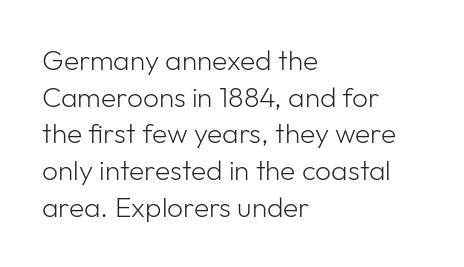
Nothing sits at the stroke ends, so this counts as sans-serif. Do the characters align in a grid? No, the font is proportional. Between one letter and the next there's only the usual sliver of space. Rendered with straight, roman letterforms. Glance below the letters and you will spot only blank space. Is this a heavy cut? Hardly; it is regular or lighter.
